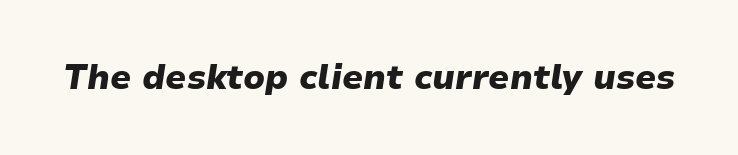
{"italic": "yes", "lean": "right", "slant_degrees": 9, "bold": "yes", "weight": "heavy", "width": "normal", "stroke_contrast": "low", "x_height": "medium", "monospaced": "no", "underline": "no", "letter_spacing": "normal", "letter_spacing_em": 0.0, "glyph_px": 34}
